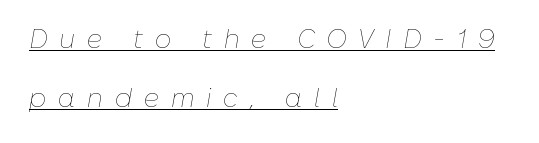
Each stroke keeps to a modest, everyday thickness or less. Notice how the passage keeps a crisp vertical edge on the left only. Look at the tracking — it's clearly loosened, letters drifting apart. This is oblique type, the kind used for emphasis or titles. You can see a thin bar hugging the bottom of the glyphs. Successive baselines arrive slowly, with a big drop between each.
